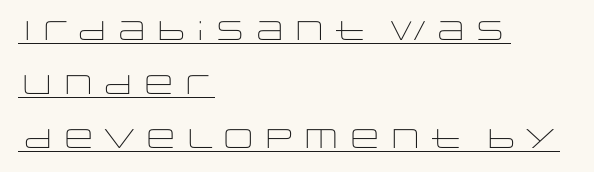
The image shows 27 px text type, upright; set left-aligned, loose line spacing (2.0x), normal letter spacing, underlined.
